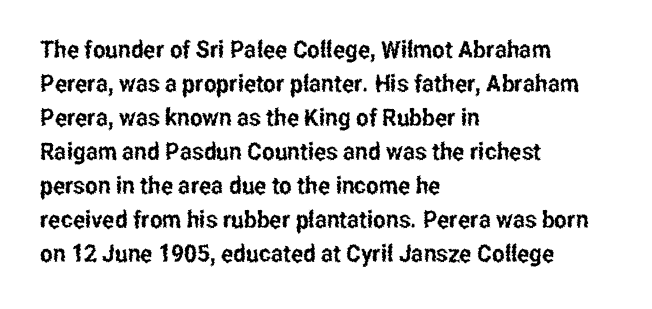
Q: Is the text italic (slanted)? A: No, it is upright.
Q: Is the text underlined? A: No.
Q: How is the paragraph aligned? A: Left-aligned.
Q: Is the spacing between letters normal or unusually wide? A: Normal.
Q: Is the spacing between lines tight, normal or loose? A: Normal.
